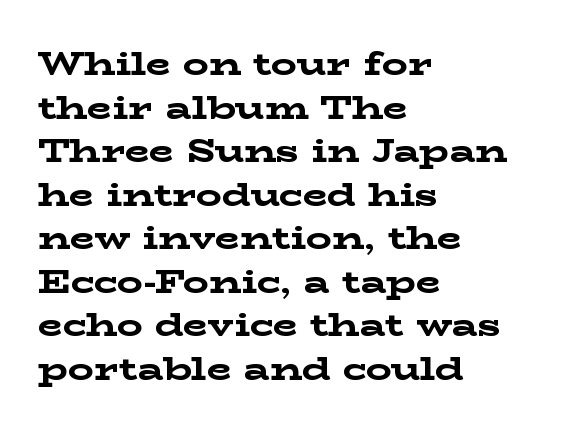
{"serif": "yes", "italic": "no", "bold": "yes", "weight": "bold", "width": "wide", "stroke_contrast": "low", "x_height": "medium", "monospaced": "no", "underline": "no", "align": "left", "line_spacing": "normal", "line_spacing_ratio": 1.36, "letter_spacing": "normal", "letter_spacing_em": 0.0, "glyph_px": 32}
